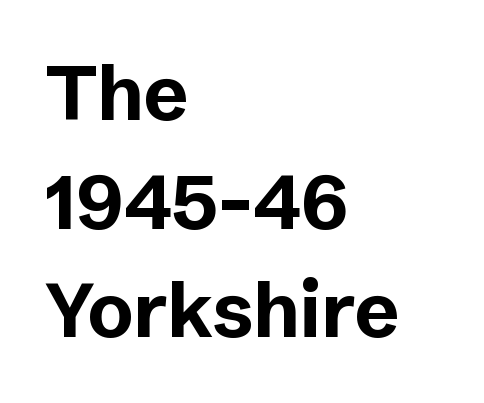
The image shows 76 px bold sans-serif type, upright; set left-aligned, normal line spacing (1.43x), normal letter spacing, not underlined; low stroke contrast and a medium x-height.
